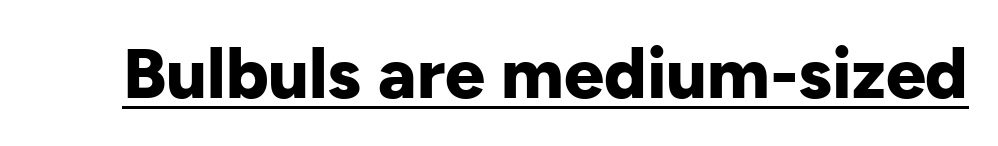
{"serif": "no", "italic": "no", "bold": "yes", "weight": "bold", "width": "normal", "stroke_contrast": "low", "x_height": "medium", "monospaced": "no", "underline": "yes", "letter_spacing": "normal", "letter_spacing_em": 0.0, "glyph_px": 71}
